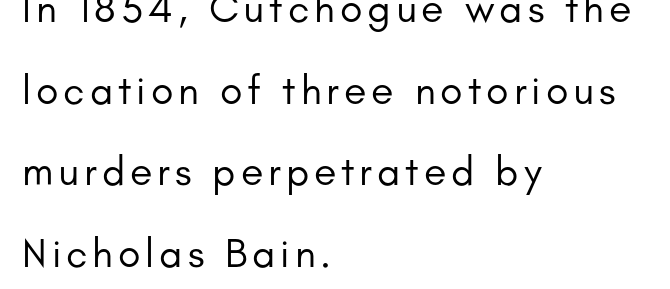
Q: Is the text bold? A: No.
Q: Is the text italic (slanted)? A: No, it is upright.
Q: Is the typeface a serif or a sans-serif typeface? A: Sans-serif.
Q: Is the text underlined? A: No.
Q: How is the paragraph aligned? A: Left-aligned.
Q: Is the spacing between lines tight, normal or loose? A: Loose.
Q: Width (condensed, normal, or wide)? A: Normal.
Q: Stroke contrast? A: Low.
Q: x-height? A: Small.
Q: Monospaced? A: No.
